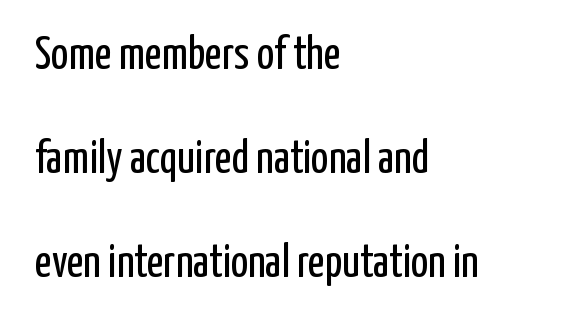
Q: Is the text bold? A: No.
Q: Is the text italic (slanted)? A: No, it is upright.
Q: Is the typeface a serif or a sans-serif typeface? A: Sans-serif.
Q: Is the text underlined? A: No.
Q: How is the paragraph aligned? A: Left-aligned.
Q: Is the spacing between letters normal or unusually wide? A: Normal.
Q: Is the spacing between lines tight, normal or loose? A: Loose.
Q: Width (condensed, normal, or wide)? A: Condensed.
Q: Stroke contrast? A: Low.
Q: x-height? A: Medium.
Q: Monospaced? A: No.
